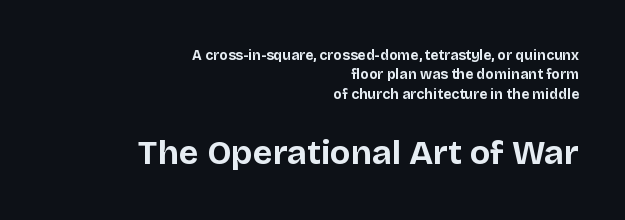
The image shows 34 px bold sans-serif type, upright; set right-aligned, normal line spacing (1.39x), normal letter spacing, not underlined; the second (bottom) block is 2.43x larger; low stroke contrast and a large x-height.
